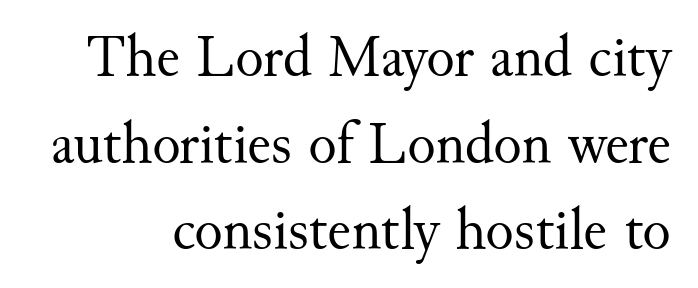
Q: Is the text bold? A: No.
Q: Is the text italic (slanted)? A: No, it is upright.
Q: Is the typeface a serif or a sans-serif typeface? A: Serif.
Q: Is the text underlined? A: No.
Q: Is the spacing between letters normal or unusually wide? A: Normal.
Q: Is the spacing between lines tight, normal or loose? A: Normal.
Q: Width (condensed, normal, or wide)? A: Normal.
Q: Stroke contrast? A: Medium.
Q: x-height? A: Small.
Q: Monospaced? A: No.
